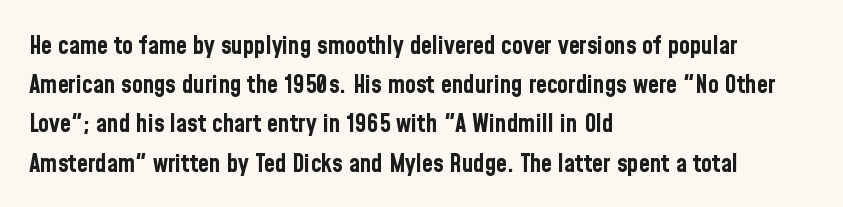
Q: Is the text bold? A: Yes.
Q: Is the text italic (slanted)? A: No, it is upright.
Q: Is the text underlined? A: No.
Q: How is the paragraph aligned? A: Left-aligned.
Q: Is the spacing between letters normal or unusually wide? A: Normal.
Q: Is the spacing between lines tight, normal or loose? A: Normal.
